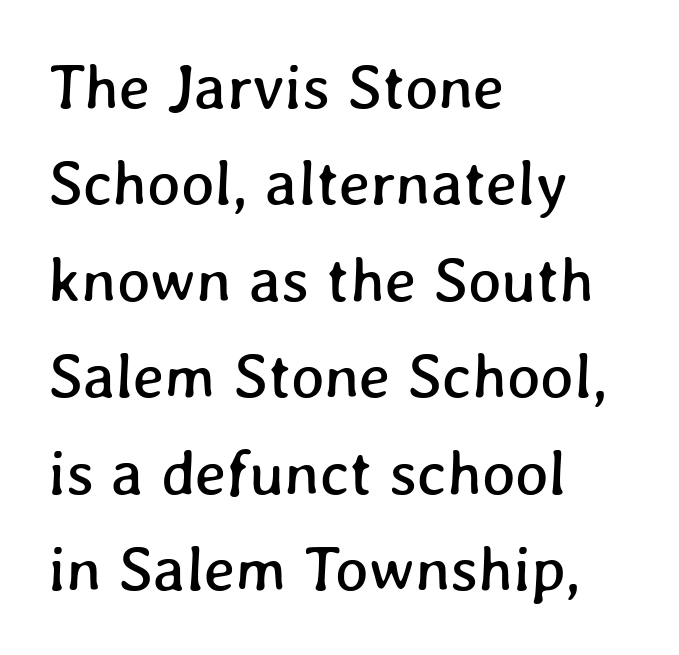
The image shows 63 px text type; set left-aligned, normal line spacing (1.53x), normal letter spacing, not underlined; low stroke contrast and a medium x-height.
